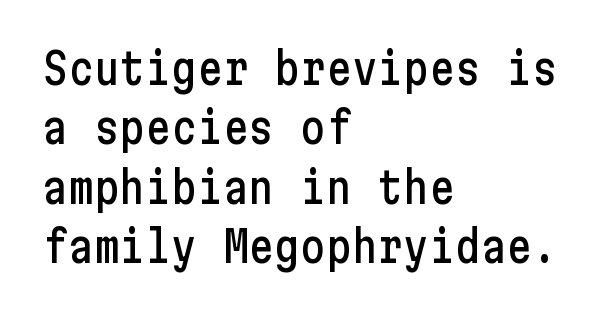
The image shows 43 px condensed sans-serif type, upright; set left-aligned, normal line spacing (1.38x), normal letter spacing, not underlined; low stroke contrast and a medium x-height.
